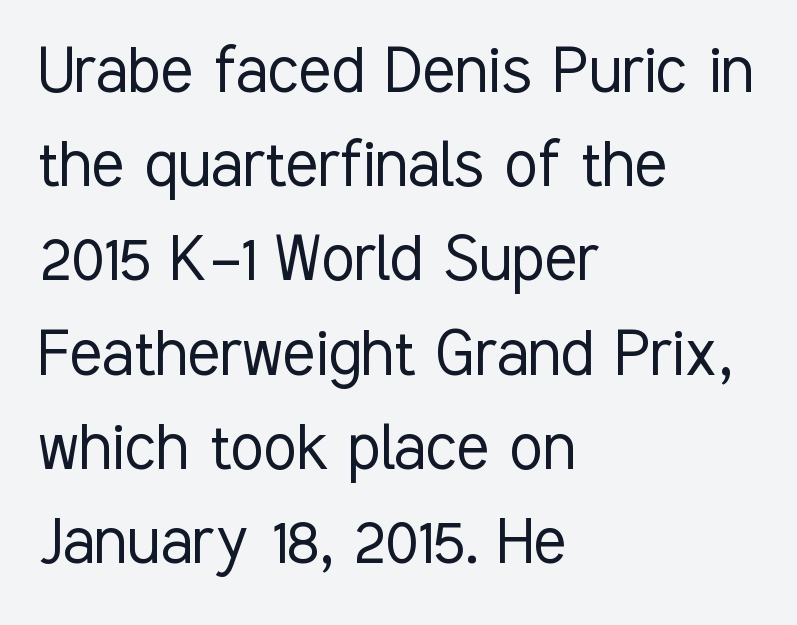
Spacing verdict: proportional, widths tailored to each character. The passage is arranged the way most books set body copy — flush left. The designer went with a sans here, leaving each stem footless. Posture: upright roman. Summary of weight: not heavy and not bold.
